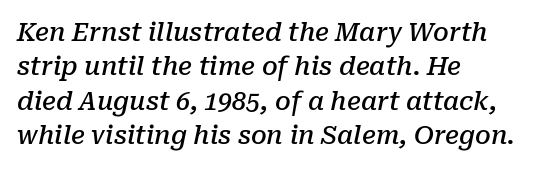
Q: Is the text bold? A: Semi-bold.
Q: Is the text italic (slanted)? A: Yes, it leans right by about 10 degrees.
Q: Is the text underlined? A: No.
Q: How is the paragraph aligned? A: Left-aligned.
Q: Is the spacing between letters normal or unusually wide? A: Normal.
Q: Is the spacing between lines tight, normal or loose? A: Normal.
